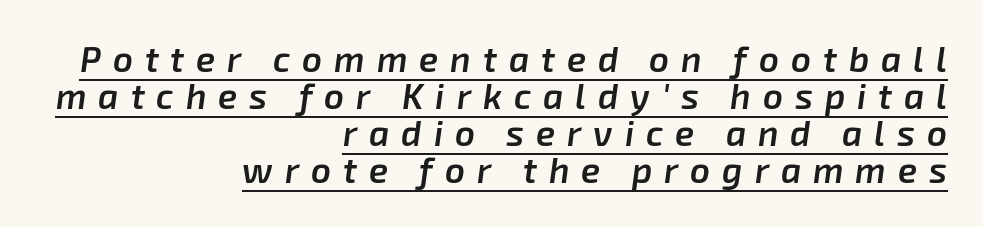
The image shows 35 px semibold type, italic (leaning right); set right-aligned, tight line spacing (1.06x), unusually wide letter spacing (+0.34 em), underlined; low stroke contrast and a medium x-height.
